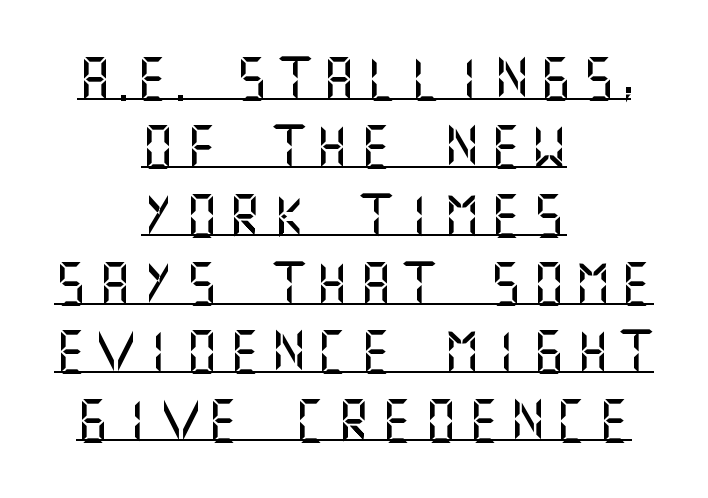
Q: Is the text italic (slanted)? A: No, it is upright.
Q: Is the typeface a serif or a sans-serif typeface? A: Sans-serif.
Q: Is the text underlined? A: Yes.
Q: How is the paragraph aligned? A: Centered.
Q: Is the spacing between letters normal or unusually wide? A: Unusually wide.
Q: Is the spacing between lines tight, normal or loose? A: Normal.
Q: Width (condensed, normal, or wide)? A: Normal.
Q: Stroke contrast? A: Medium.
Q: x-height? A: Large.
